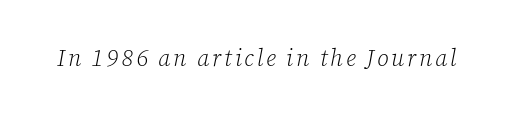
Notice how the stems are inclined rather than vertical — that's the hallmark of italics. Check the space under the baseline: it is left empty. On a weight scale, this lands at 450 or below.
